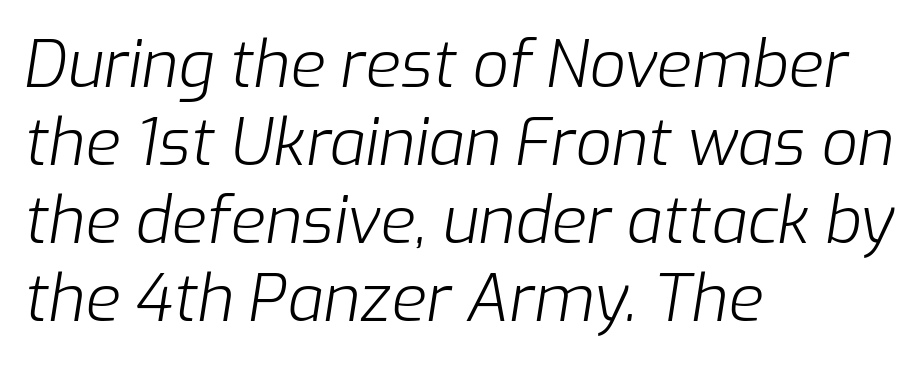
Q: Is the text bold? A: No.
Q: Is the text italic (slanted)? A: Yes, it leans right by about 9 degrees.
Q: Is the text underlined? A: No.
Q: How is the paragraph aligned? A: Left-aligned.
Q: Is the spacing between letters normal or unusually wide? A: Normal.
Q: Width (condensed, normal, or wide)? A: Normal.
Q: Stroke contrast? A: Low.
Q: x-height? A: Medium.
Q: Monospaced? A: No.
